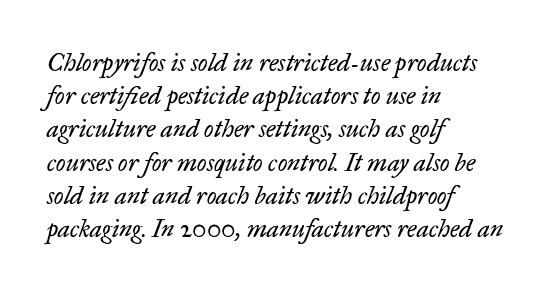
The image shows 25 px text type, italic (leaning right); set left-aligned, normal line spacing (1.33x), normal letter spacing, not underlined.
